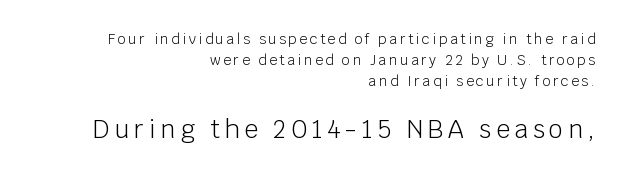
Q: Is the text bold? A: No.
Q: Is the text italic (slanted)? A: No, it is upright.
Q: Is the text underlined? A: No.
Q: How is the paragraph aligned? A: Right-aligned.
Q: Is the spacing between lines tight, normal or loose? A: Normal.
Q: Which block of text is set in a larger size, the first (top) or the second (bottom)? A: The second (bottom) one.
